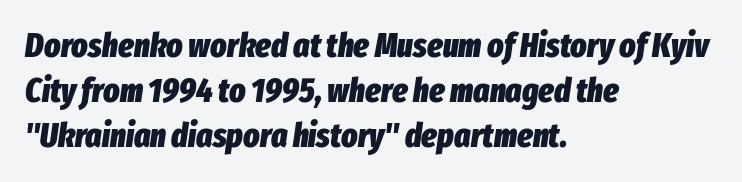
The image shows 34 px heavy, condensed type, italic (leaning right); set left-aligned, normal line spacing (1.32x), normal letter spacing, not underlined; low stroke contrast and a medium x-height.
